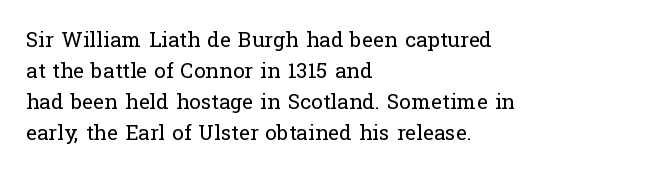
The image shows 21 px text type, upright; set left-aligned, normal line spacing (1.47x), normal letter spacing, not underlined.
